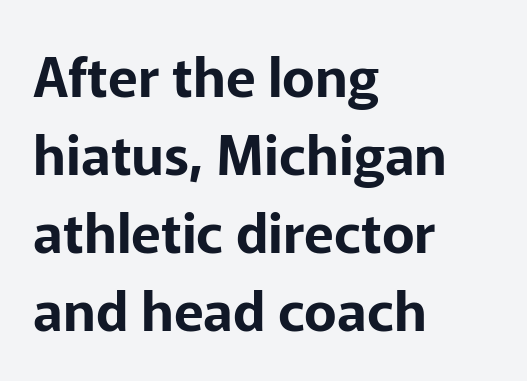
The image shows 55 px sans-serif type, upright; set left-aligned, normal line spacing (1.42x), normal letter spacing, not underlined; low stroke contrast and a medium x-height.
